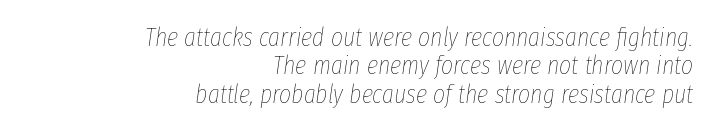
Q: Is the text bold? A: No.
Q: Is the text italic (slanted)? A: Yes, it leans right by about 8 degrees.
Q: Is the text underlined? A: No.
Q: How is the paragraph aligned? A: Right-aligned.
Q: Is the spacing between letters normal or unusually wide? A: Normal.
Q: Is the spacing between lines tight, normal or loose? A: Tight.
